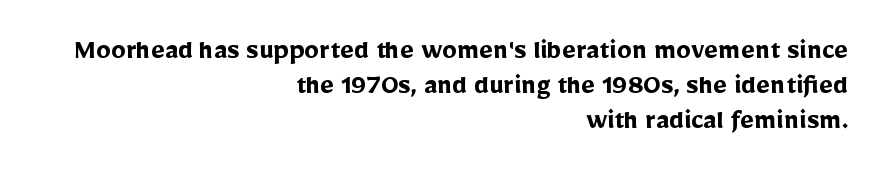
Think of a printed novel: that variable character pitch is what you see here. There is no visible air inserted between adjacent glyphs. Is the block centered? No — it sits flush against the right margin. Quick note: underline off.
